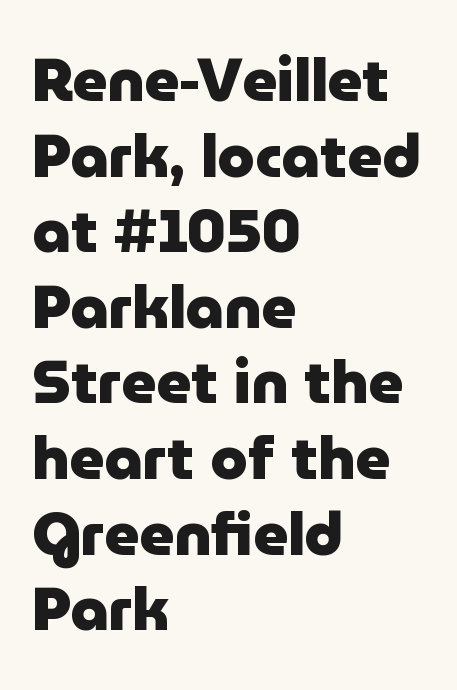
Q: Is the text bold? A: Yes.
Q: Is the text italic (slanted)? A: No, it is upright.
Q: Is the typeface a serif or a sans-serif typeface? A: Sans-serif.
Q: Is the text underlined? A: No.
Q: How is the paragraph aligned? A: Left-aligned.
Q: Is the spacing between letters normal or unusually wide? A: Normal.
Q: Is the spacing between lines tight, normal or loose? A: Normal.
Q: Width (condensed, normal, or wide)? A: Normal.
Q: Stroke contrast? A: Low.
Q: x-height? A: Medium.
Q: Monospaced? A: No.
